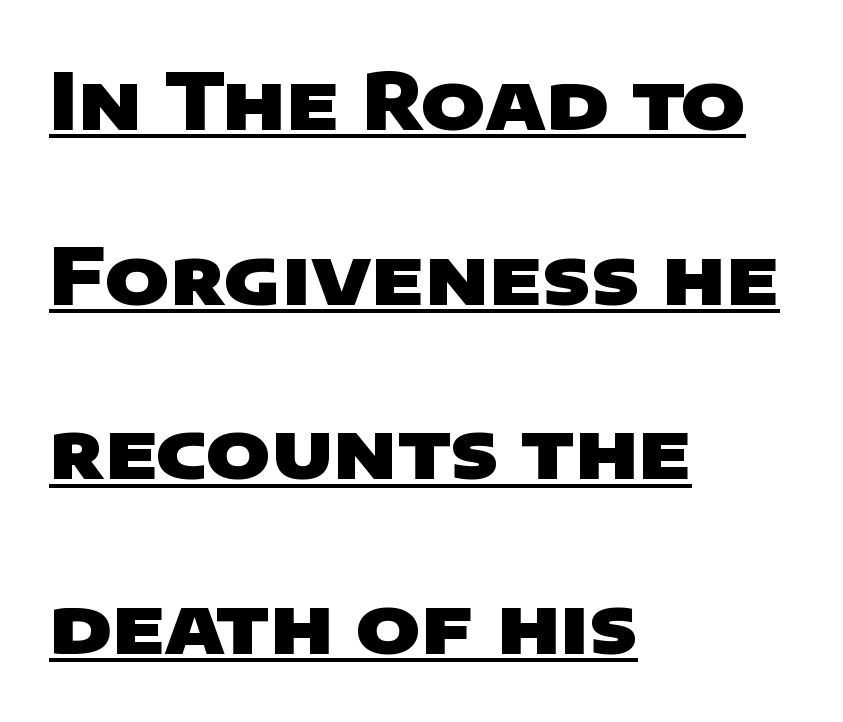
The gaps between neighbouring characters are ordinary and unremarkable. Note the varied advance widths — an 'i' is clearly narrower than an 'm'. These characters rest on top of a visible drawn line. Which margin do the lines hug? The left one — the right edge is uneven. In terms of letterform style, serifs are entirely absent. Its strokes are broad and dark, the hallmark of bold type.
